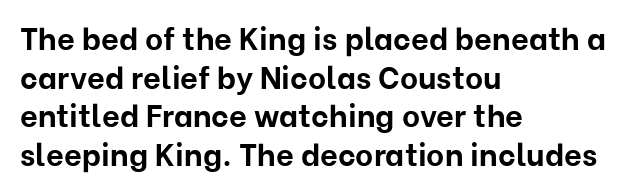
The image shows 31 px bold sans-serif type, upright; set left-aligned, normal line spacing (1.25x), normal letter spacing, not underlined; low stroke contrast and a medium x-height.
